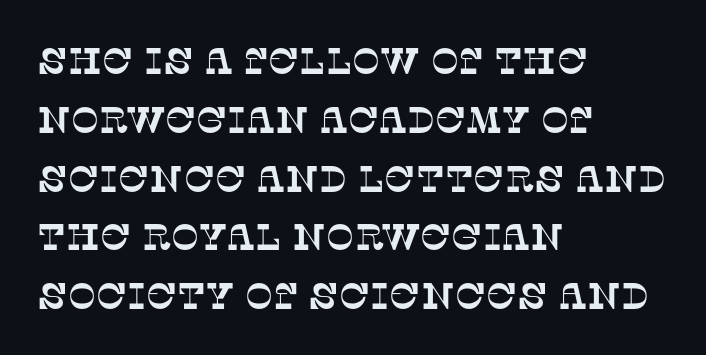
The text block is weighted toward the left margin, trailing off unevenly rightward. Spacing between characters is what you'd get straight out of the box. Spacing verdict: proportional, widths tailored to each character. Are there feet on the stems? There are — it's a serif.
